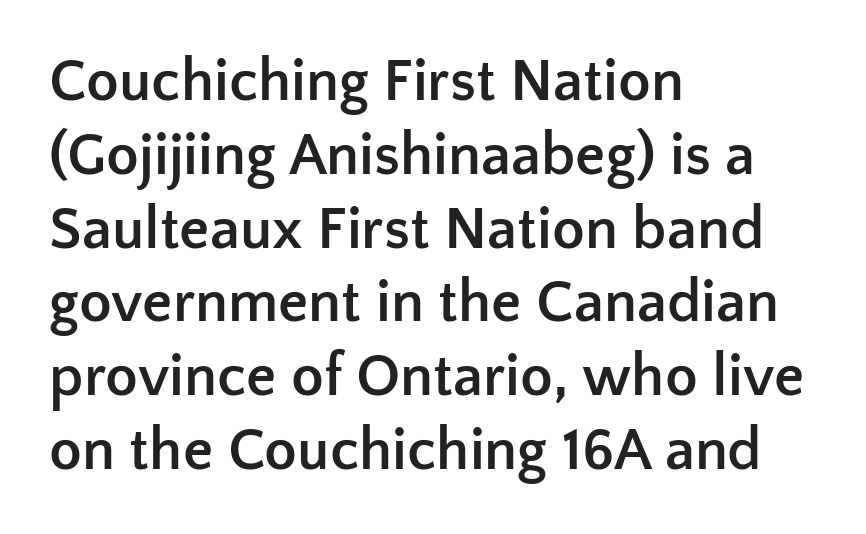
The image shows 60 px semibold sans-serif type, upright; set left-aligned, line spacing 1.23x, normal letter spacing, not underlined; low stroke contrast and a medium x-height.
